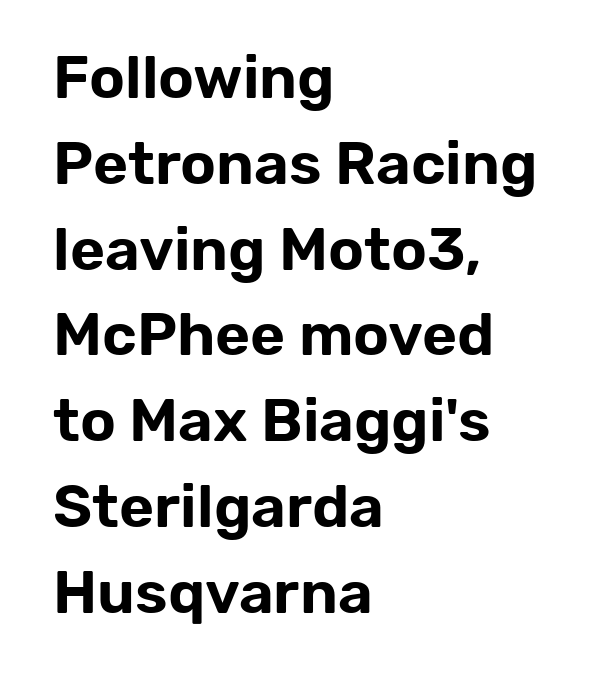
{"serif": "no", "italic": "no", "width": "normal", "stroke_contrast": "low", "x_height": "medium", "monospaced": "no", "underline": "no", "align": "left", "line_spacing": "normal", "line_spacing_ratio": 1.43, "letter_spacing": "normal", "letter_spacing_em": 0.0, "glyph_px": 60}
